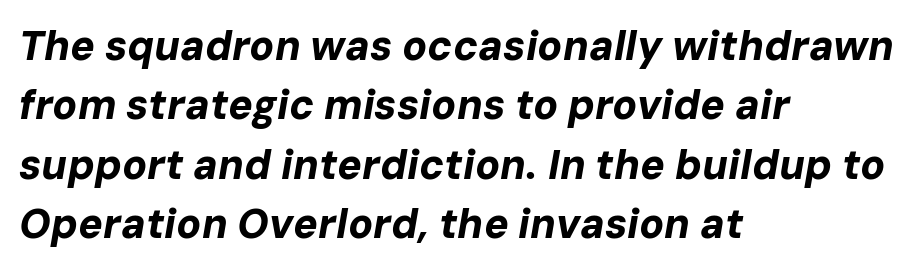
Underline: absent. Tracking here is standard; glyphs follow each other at the usual distance. The letters are slanted; this is an italic face. Chunky letters — that's bold for sure. These lines are rendered in a variable-pitch font. Short and long lines alike share a common starting point at left.
